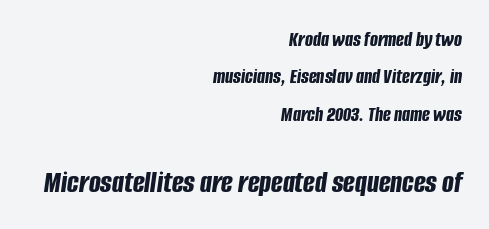
The image shows 31 px bold, condensed type, italic (leaning right); set right-aligned, line spacing 1.78x, normal letter spacing, not underlined; the second (bottom) block is 1.48x larger; low stroke contrast and a large x-height.
